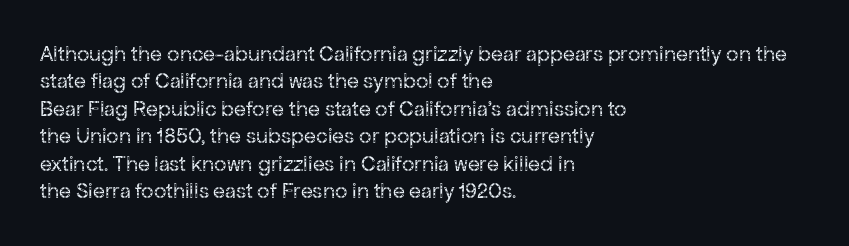
Q: Is the text bold? A: No.
Q: Is the text italic (slanted)? A: No, it is upright.
Q: Is the text underlined? A: No.
Q: How is the paragraph aligned? A: Left-aligned.
Q: Is the spacing between letters normal or unusually wide? A: Normal.
Q: Is the spacing between lines tight, normal or loose? A: Normal.
